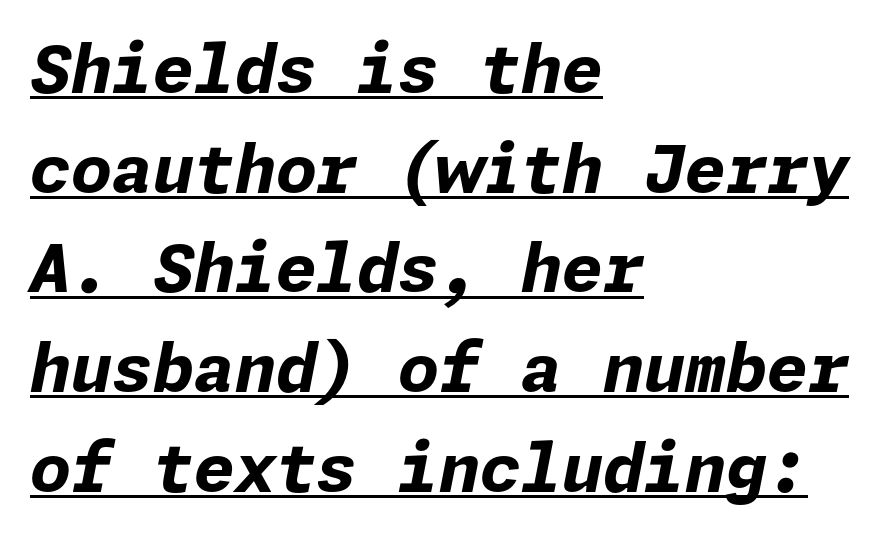
The vertical gap from one line to the next is medium. What weight is shown? A full bold with thick strokes. The sample's only ornament is a line tracing under the words. The passage shown leans; its letterforms are oblique.
